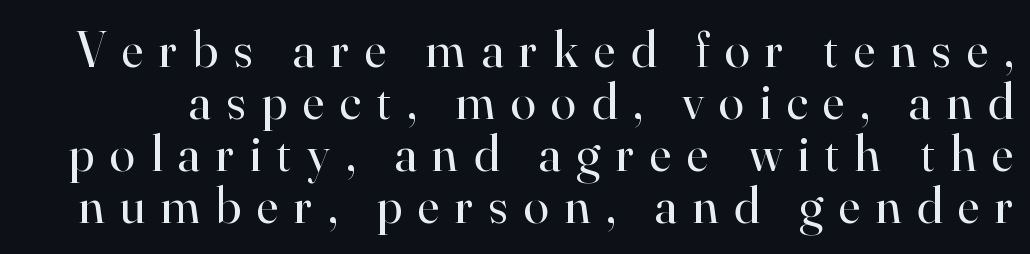
The image shows 51 px regular-weight serif type, upright; set tight line spacing (1.02x), unusually wide letter spacing (+0.31 em), not underlined; high stroke contrast and a small x-height.
